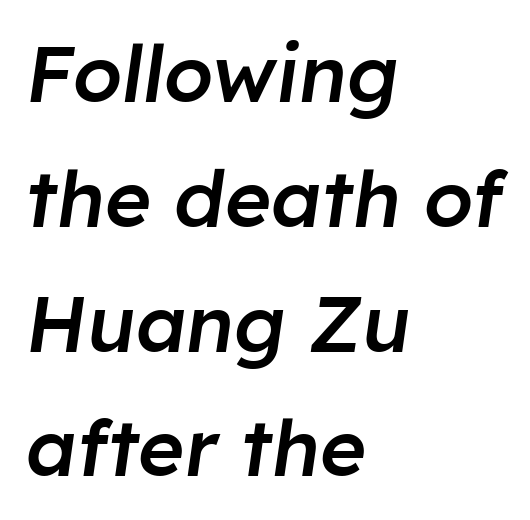
The rendering anchors every line to the left-hand side. These lines sit exactly where default settings would place them. Tracking value appears to be zero — textbook default spacing. Notice how the stems are inclined rather than vertical — that's the hallmark of italics.
